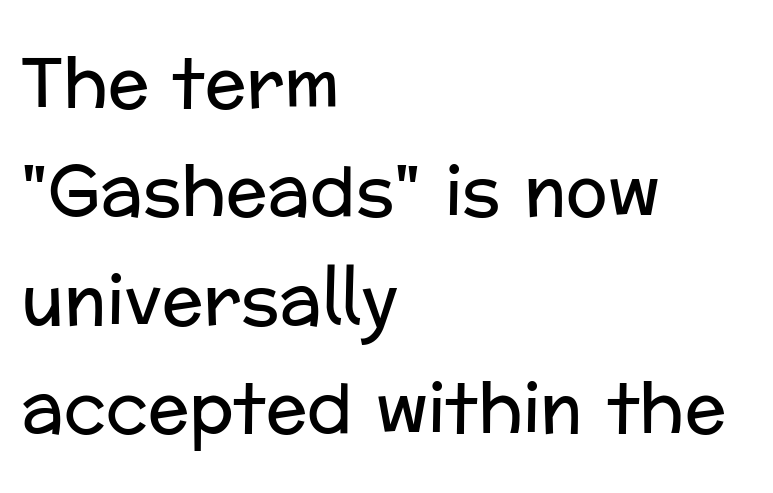
The image shows 69 px regular-weight sans-serif type, upright; set left-aligned, normal line spacing (1.57x), normal letter spacing, not underlined; low stroke contrast and a medium x-height.
